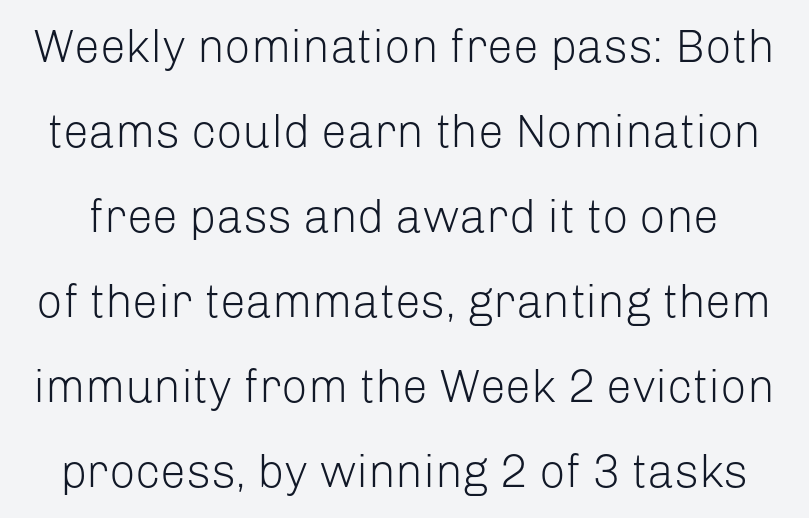
A roman cut, with each character standing at attention. The designer went with a sans here, leaving each stem footless. Each stroke keeps to a modest, everyday thickness or less. The space directly below the letters is spotless.
